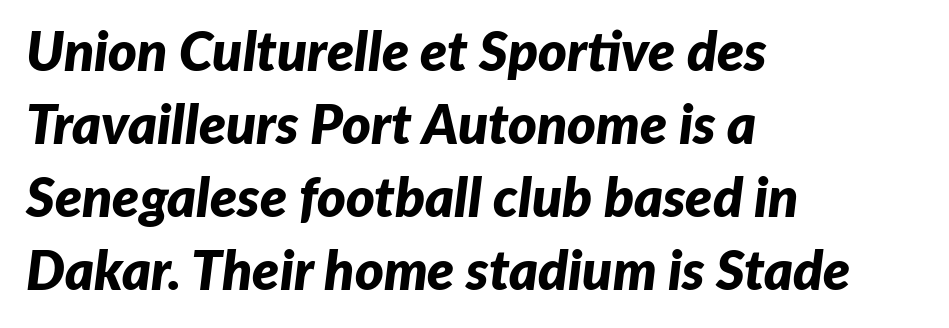
Do the characters align in a grid? No, the font is proportional. Where is the straight margin? On the left. Italic: yes, the glyphs are oblique. Leading: standard. Students, this is bold: see how much ink each stroke carries.
